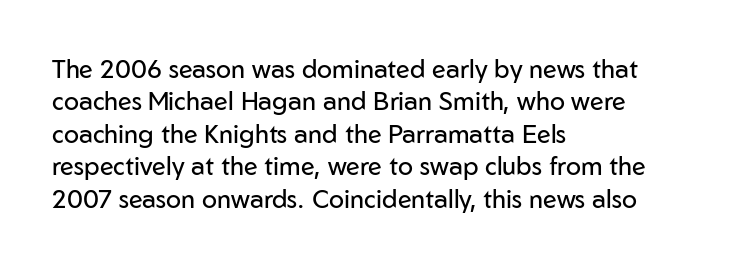
Q: Is the text bold? A: No.
Q: Is the text italic (slanted)? A: No, it is upright.
Q: Is the text underlined? A: No.
Q: How is the paragraph aligned? A: Left-aligned.
Q: Is the spacing between letters normal or unusually wide? A: Normal.
Q: Is the spacing between lines tight, normal or loose? A: Normal.
